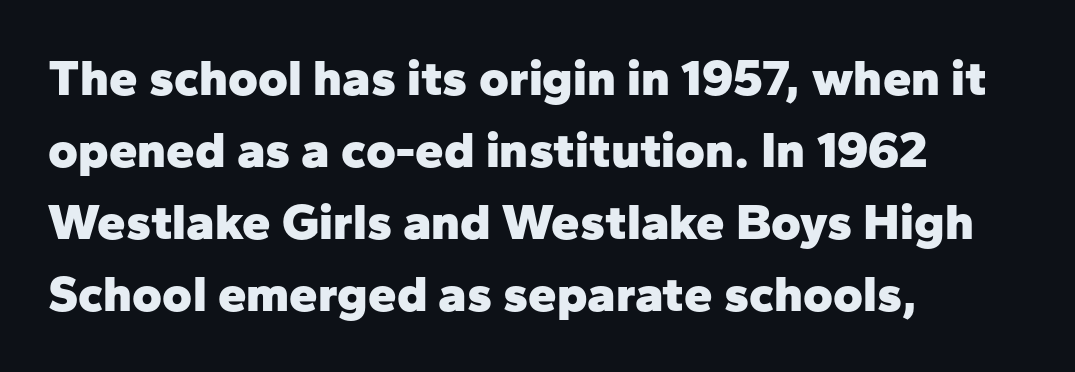
The image shows 51 px heavy sans-serif type, upright; set left-aligned, normal line spacing (1.41x), normal letter spacing, not underlined; low stroke contrast and a medium x-height.
